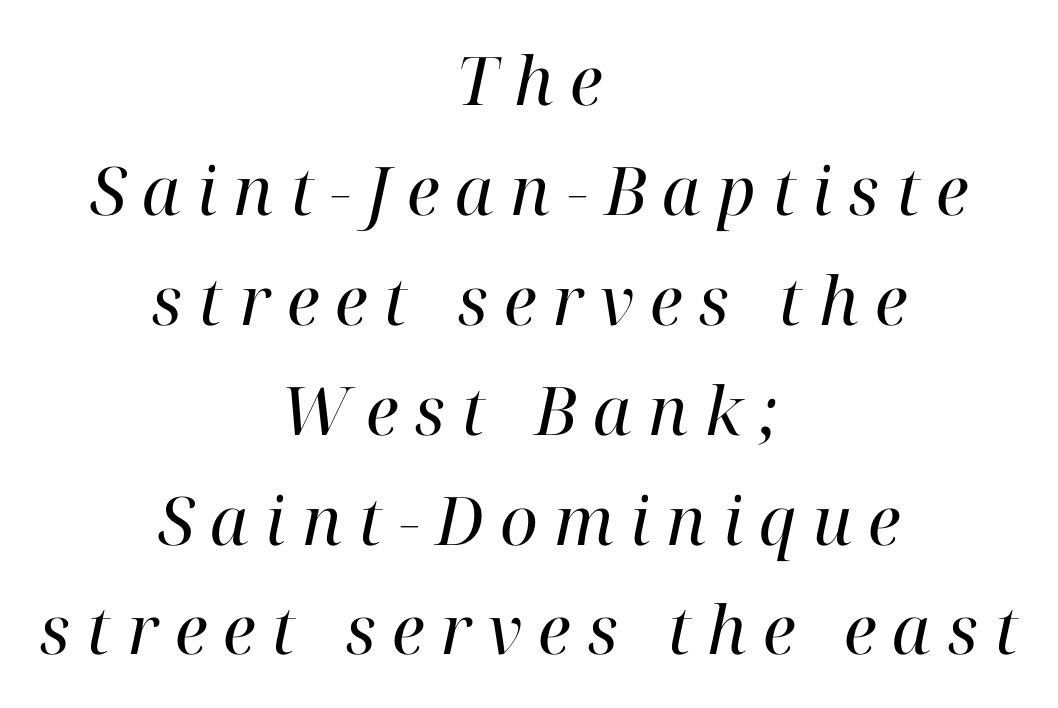
The image shows 67 px regular-weight serif type, italic (leaning right); set centered, normal line spacing (1.64x), unusually wide letter spacing (+0.24 em), not underlined; high stroke contrast and a medium x-height.
